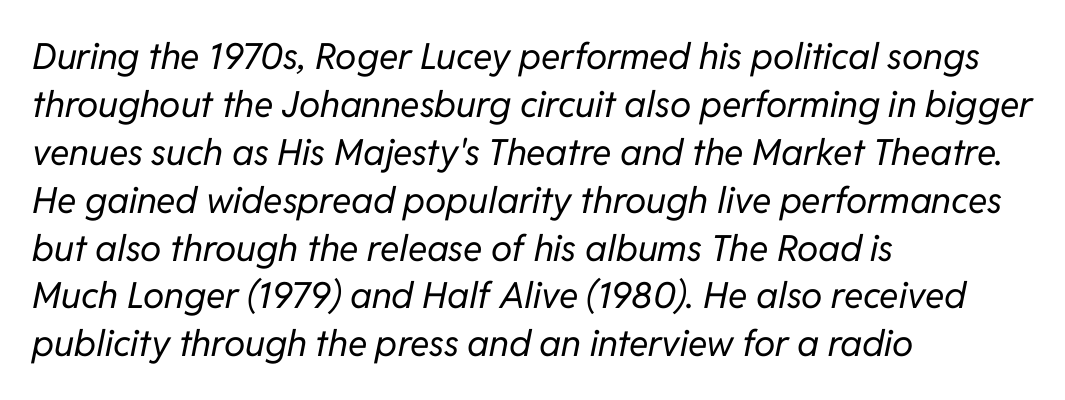
This sample has the flowing, uneven cadence of proportional lettering. In terms of leading, this rendering sits right in the middle. Notice how the passage keeps a crisp vertical edge on the left only. The horizontal fit of the characters is conventional and even. Weight: regular or lighter. Rendered with sloped, italic letterforms.
